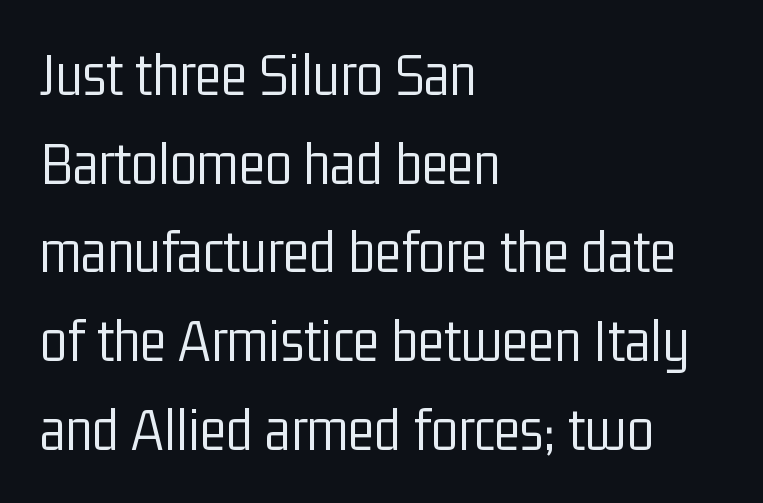
Q: Is the text bold? A: No.
Q: Is the text italic (slanted)? A: No, it is upright.
Q: Is the typeface a serif or a sans-serif typeface? A: Sans-serif.
Q: Is the text underlined? A: No.
Q: How is the paragraph aligned? A: Left-aligned.
Q: Is the spacing between letters normal or unusually wide? A: Normal.
Q: Is the spacing between lines tight, normal or loose? A: Normal.
Q: Width (condensed, normal, or wide)? A: Condensed.
Q: Stroke contrast? A: Low.
Q: x-height? A: Medium.
Q: Monospaced? A: No.
